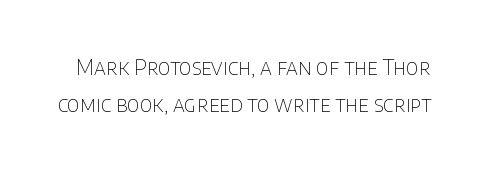
{"italic": "no", "bold": "no", "underline": "no", "line_spacing_ratio": 1.78, "letter_spacing": "normal", "letter_spacing_em": 0.0, "glyph_px": 21}
